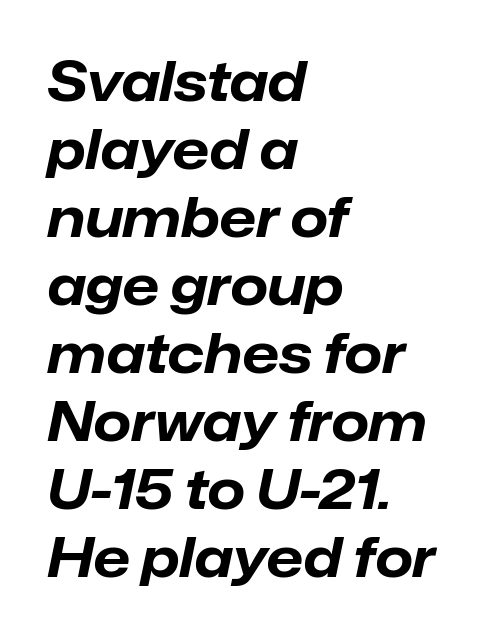
Q: Is the text bold? A: Yes.
Q: Is the text italic (slanted)? A: Yes, it leans right by about 12 degrees.
Q: Is the text underlined? A: No.
Q: How is the paragraph aligned? A: Left-aligned.
Q: Is the spacing between letters normal or unusually wide? A: Normal.
Q: Is the spacing between lines tight, normal or loose? A: Normal.
Q: Width (condensed, normal, or wide)? A: Normal.
Q: Stroke contrast? A: Low.
Q: x-height? A: Medium.
Q: Monospaced? A: No.
